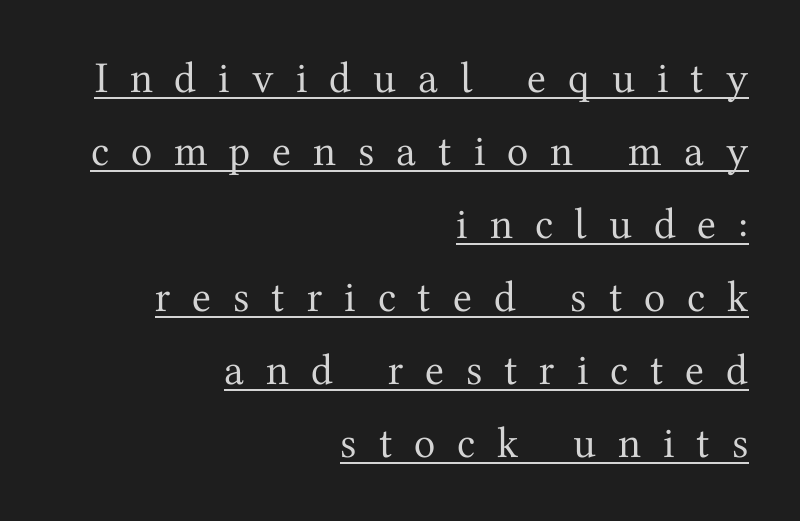
{"serif": "yes", "italic": "no", "bold": "no", "weight": "regular", "width": "normal", "stroke_contrast": "medium", "x_height": "medium", "monospaced": "no", "underline": "yes", "align": "right", "line_spacing": "normal", "line_spacing_ratio": 1.66, "letter_spacing": "wide", "letter_spacing_em": 0.5, "glyph_px": 44}
